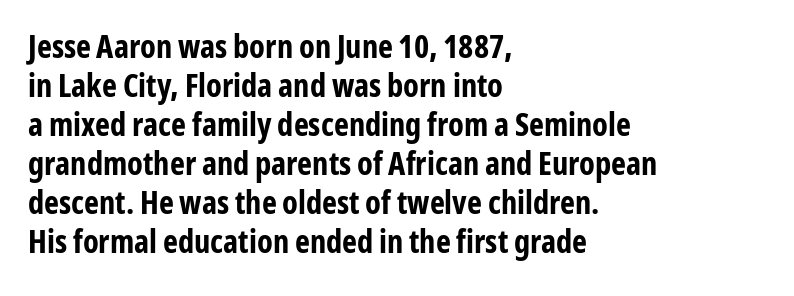
Q: Is the text bold? A: Yes.
Q: Is the text italic (slanted)? A: No, it is upright.
Q: Is the typeface a serif or a sans-serif typeface? A: Sans-serif.
Q: Is the text underlined? A: No.
Q: How is the paragraph aligned? A: Left-aligned.
Q: Is the spacing between letters normal or unusually wide? A: Normal.
Q: Width (condensed, normal, or wide)? A: Condensed.
Q: Stroke contrast? A: Low.
Q: x-height? A: Medium.
Q: Monospaced? A: No.
